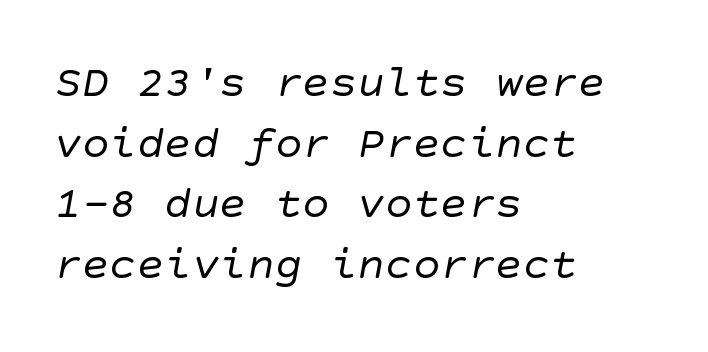
{"serif": "no", "bold": "no", "weight": "regular", "width": "normal", "stroke_contrast": "low", "x_height": "large", "underline": "no", "align": "left", "line_spacing": "normal", "line_spacing_ratio": 1.32, "letter_spacing": "normal", "letter_spacing_em": 0.0, "glyph_px": 46}
